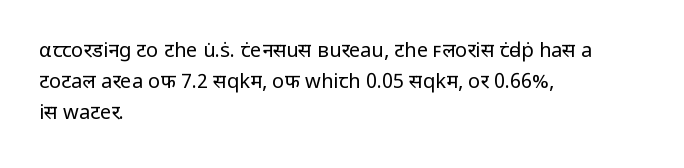
Q: Is the text bold? A: No.
Q: Is the text italic (slanted)? A: No, it is upright.
Q: Is the text underlined? A: No.
Q: How is the paragraph aligned? A: Left-aligned.
Q: Is the spacing between letters normal or unusually wide? A: Normal.
Q: Is the spacing between lines tight, normal or loose? A: Normal.
